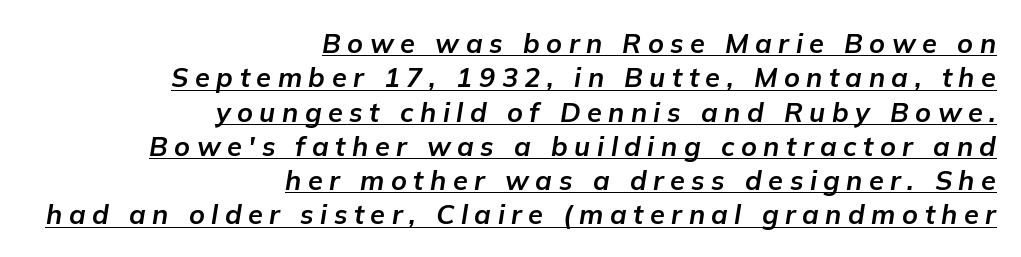
Q: Is the text bold? A: Yes.
Q: Is the text italic (slanted)? A: Yes, it leans right by about 9 degrees.
Q: Is the text underlined? A: Yes.
Q: How is the paragraph aligned? A: Right-aligned.
Q: Is the spacing between letters normal or unusually wide? A: Unusually wide.
Q: Is the spacing between lines tight, normal or loose? A: Normal.
